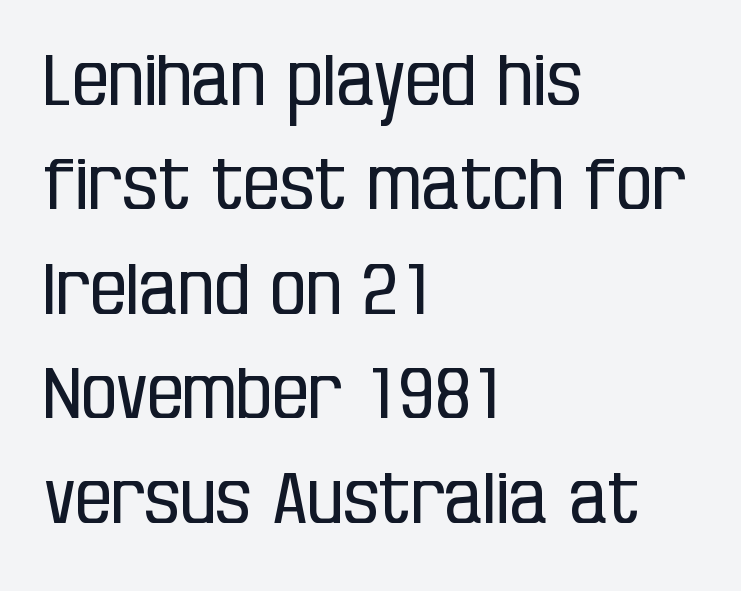
{"serif": "no", "italic": "no", "bold": "no", "weight": "regular", "width": "condensed", "stroke_contrast": "low", "x_height": "large", "monospaced": "no", "underline": "no", "align": "left", "line_spacing": "normal", "line_spacing_ratio": 1.45, "letter_spacing": "normal", "letter_spacing_em": 0.0, "glyph_px": 72}
